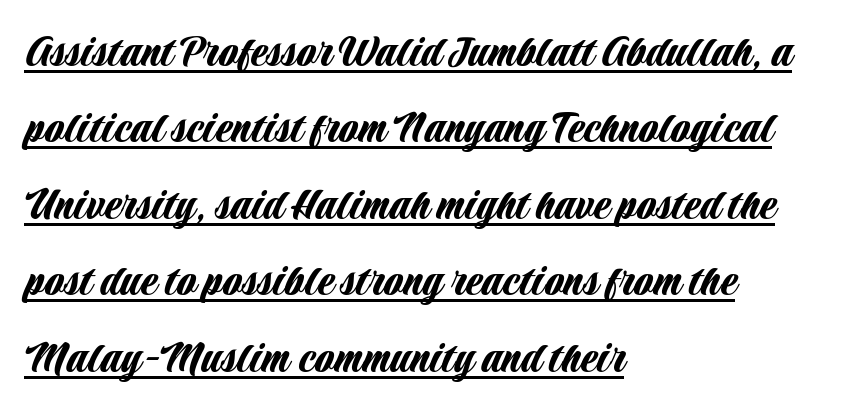
Each letter keeps its own natural width here, so spacing adapts to shape. The designer went with a sans here, leaving each stem footless. You can see a thin bar hugging the bottom of the glyphs.
